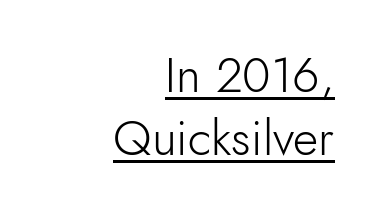
The image shows 49 px light sans-serif type, upright; set right-aligned, normal line spacing (1.28x), normal letter spacing, underlined; low stroke contrast and a small x-height.
